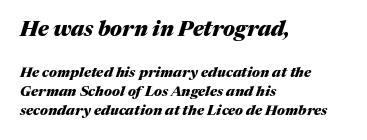
{"italic": "yes", "lean": "right", "slant_degrees": 17, "bold": "yes", "underline": "no", "align": "left", "line_spacing": "normal", "line_spacing_ratio": 1.38, "letter_spacing": "normal", "letter_spacing_em": 0.0, "larger_block": "first", "size_ratio": 1.5, "glyph_px": 21}
